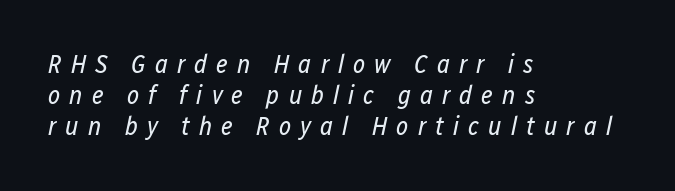
Q: Is the text bold? A: No.
Q: Is the text italic (slanted)? A: Yes, it leans right by about 12 degrees.
Q: Is the text underlined? A: No.
Q: How is the paragraph aligned? A: Left-aligned.
Q: Is the spacing between letters normal or unusually wide? A: Unusually wide.
